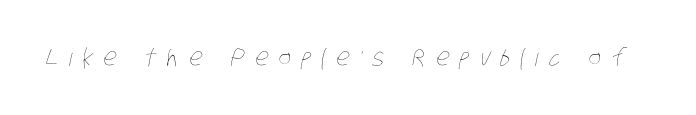
This is not heavy type; no bold has been used. You could only call the tracking loose — the letters float apart. The strip under each line holds only bare page.
